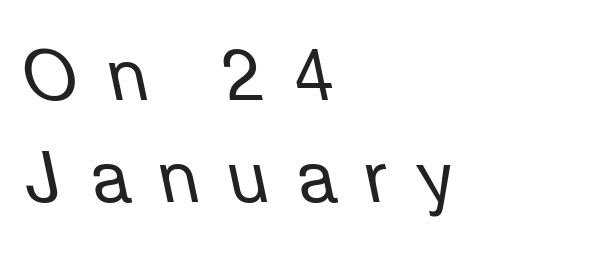
The image shows 71 px regular-weight type, italic (leaning left); set left-aligned, normal line spacing (1.44x), unusually wide letter spacing (+0.42 em), not underlined; low stroke contrast and a medium x-height.
